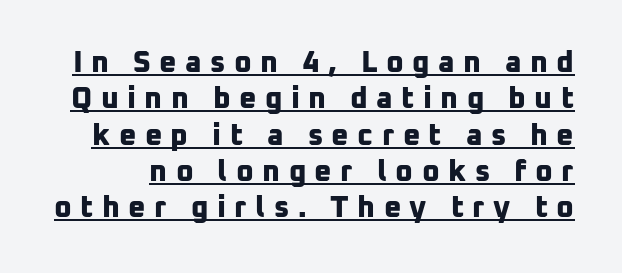
Notice how thick the strokes are: this is what a full bold looks like. Quick note: underline on. Tracking here is generous; glyphs stand well apart from one another. Nope, no serifs anywhere on these letters.
